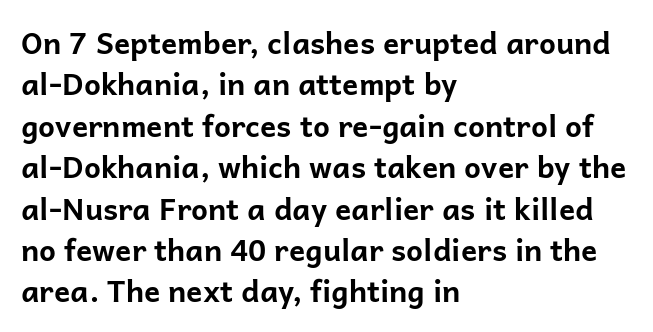
The image shows 30 px bold sans-serif type, upright; set left-aligned, normal line spacing (1.38x), normal letter spacing, not underlined; low stroke contrast and a medium x-height.
